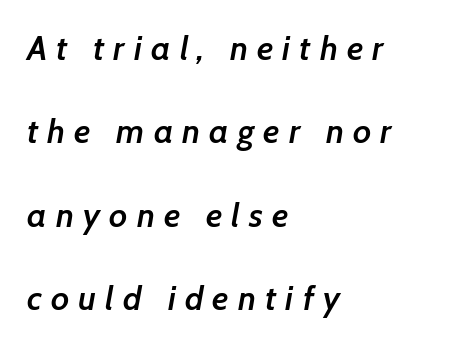
This rendering widens character spacing well past its baseline value. Emphasis-style slanted type is in use. Think of a printed novel: that variable character pitch is what you see here. You could fit nearly another row in the gap between these rows. Horizontal alignment here is leftward, the default for most running prose.
